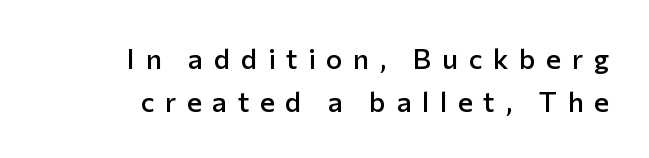
{"serif": "no", "italic": "no", "bold": "semi", "weight": "semibold", "width": "normal", "stroke_contrast": "low", "x_height": "medium", "monospaced": "no", "underline": "no", "align": "right", "line_spacing": "normal", "line_spacing_ratio": 1.53, "letter_spacing": "wide", "letter_spacing_em": 0.38, "glyph_px": 28}
